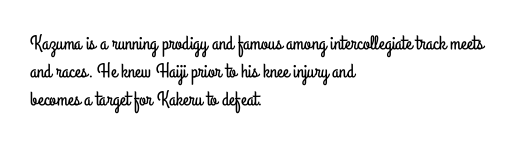
Q: Is the text italic (slanted)? A: No, it is upright.
Q: Is the text underlined? A: No.
Q: How is the paragraph aligned? A: Left-aligned.
Q: Is the spacing between letters normal or unusually wide? A: Normal.
Q: Is the spacing between lines tight, normal or loose? A: Normal.
